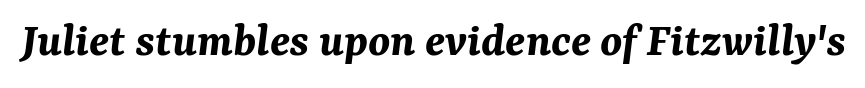
{"italic": "yes", "lean": "right", "slant_degrees": 7, "bold": "yes", "weight": "bold", "width": "normal", "stroke_contrast": "medium", "x_height": "medium", "monospaced": "no", "underline": "no", "letter_spacing": "normal", "letter_spacing_em": 0.0, "glyph_px": 49}
